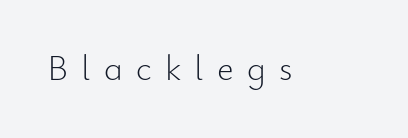
Q: Is the text bold? A: No.
Q: Is the text italic (slanted)? A: No, it is upright.
Q: Is the typeface a serif or a sans-serif typeface? A: Sans-serif.
Q: Is the text underlined? A: No.
Q: Is the spacing between letters normal or unusually wide? A: Unusually wide.
Q: Width (condensed, normal, or wide)? A: Normal.
Q: Stroke contrast? A: Low.
Q: x-height? A: Small.
Q: Monospaced? A: No.
